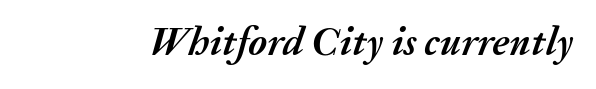
The letters advance in unequal steps, a hallmark of proportional type. This sample uses plain, unmodified letter spacing. The rendering uses a bold face; every stroke is thick and dark. The strip under each line holds only bare page. The lettering tilts uniformly, giving the passage an italic look.
